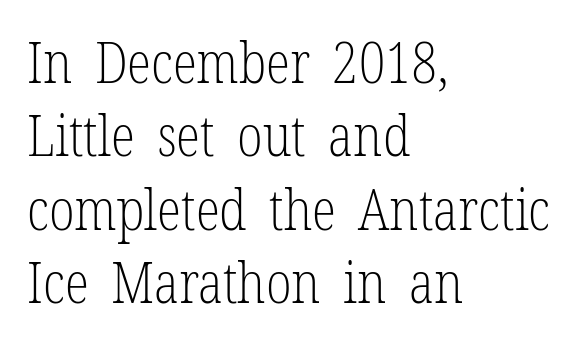
The image shows 56 px light, condensed serif type, upright; set left-aligned, normal line spacing (1.31x), normal letter spacing, not underlined; low stroke contrast and a medium x-height.
